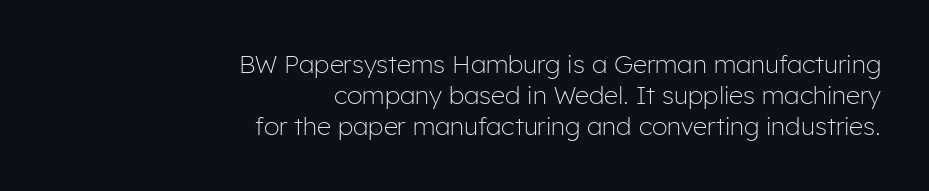
Notice how descenders clear the ascenders below comfortably — that's standard leading. The typography opts for an upright posture over an oblique one. Words appear dense and cohesive because spacing is normal. Each stroke keeps to a modest, everyday thickness or less. Notice how the passage keeps a crisp vertical edge on the right only.
